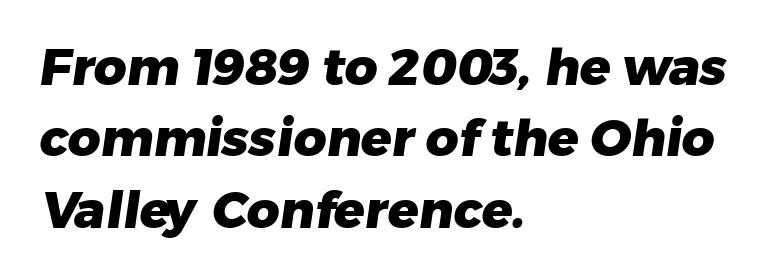
Q: Is the text bold? A: Yes.
Q: Is the typeface a serif or a sans-serif typeface? A: Sans-serif.
Q: Is the text underlined? A: No.
Q: How is the paragraph aligned? A: Left-aligned.
Q: Is the spacing between letters normal or unusually wide? A: Normal.
Q: Is the spacing between lines tight, normal or loose? A: Normal.
Q: Width (condensed, normal, or wide)? A: Normal.
Q: Stroke contrast? A: Low.
Q: x-height? A: Medium.
Q: Monospaced? A: No.
